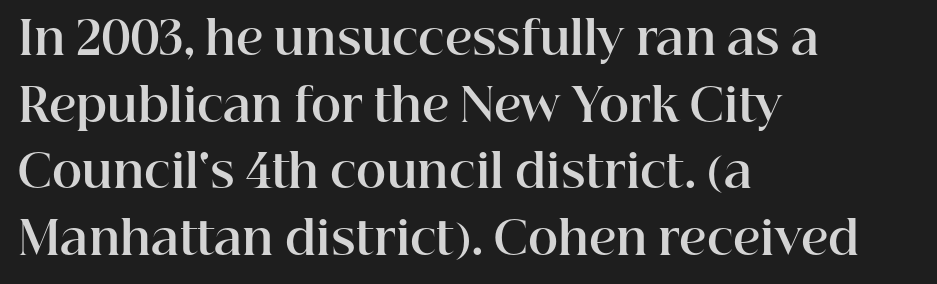
The image shows 46 px bold serif type, upright; set left-aligned, normal line spacing (1.45x), normal letter spacing, not underlined; high stroke contrast and a medium x-height.
